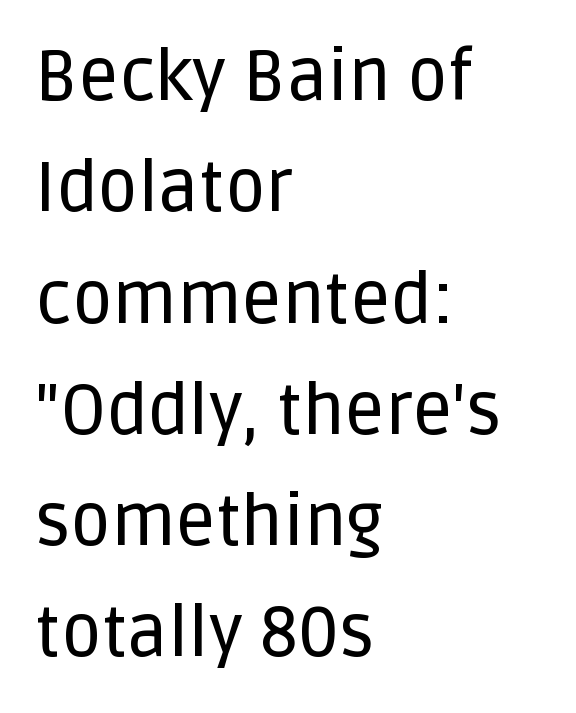
Line starts are locked; line ends wander. These lines are composed in type without serifs. How would I describe the line gaps? Plain and ordinary. Upright lettering throughout. The letterforms sit shoulder to shoulder at normal distance.
